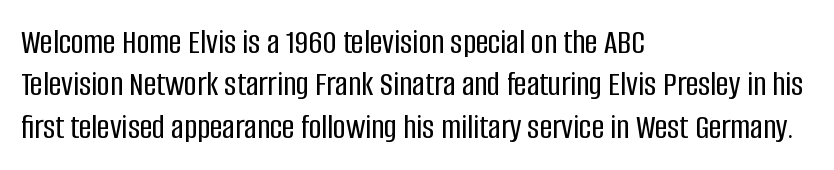
{"serif": "no", "italic": "no", "width": "condensed", "stroke_contrast": "low", "x_height": "large", "monospaced": "no", "underline": "no", "align": "left", "line_spacing_ratio": 1.21, "letter_spacing": "normal", "letter_spacing_em": 0.0, "glyph_px": 35}
